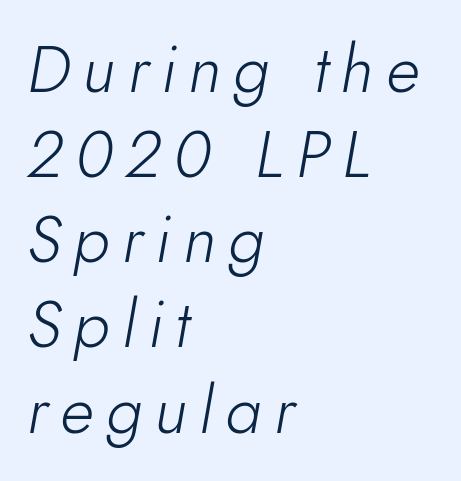
Q: Is the text bold? A: No.
Q: Is the text italic (slanted)? A: Yes, it leans right by about 10 degrees.
Q: Is the text underlined? A: No.
Q: How is the paragraph aligned? A: Left-aligned.
Q: Is the spacing between lines tight, normal or loose? A: Normal.
Q: Width (condensed, normal, or wide)? A: Normal.
Q: Stroke contrast? A: Low.
Q: x-height? A: Small.
Q: Monospaced? A: No.
